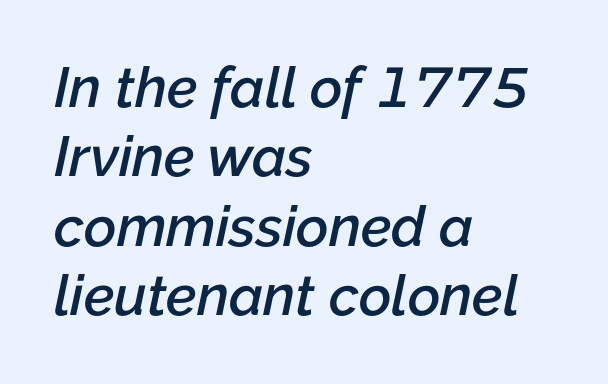
Emphasis by weight is partial: semibold. Left-aligned paragraph, ragged on the right. Just letters on the line, the space beneath them empty. Each letter keeps its own natural width here, so spacing adapts to shape. Compared with typical body copy, the letter spacing here is the same.
